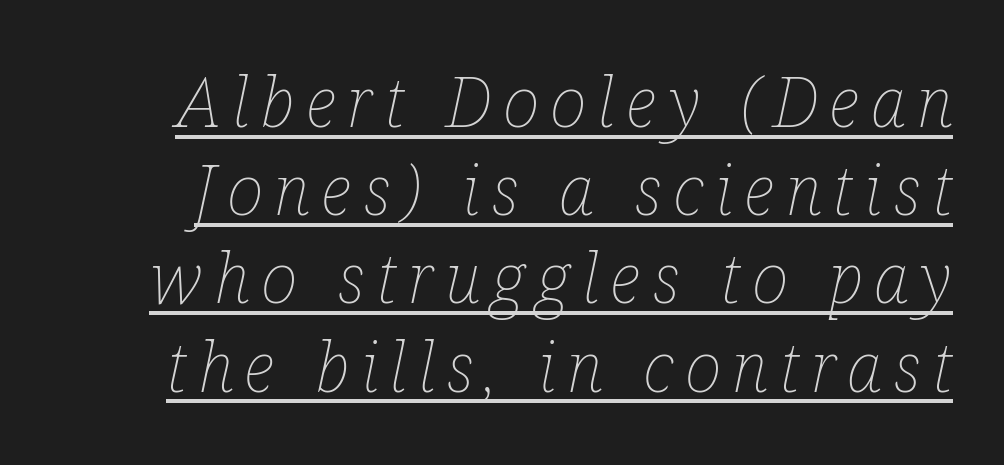
{"italic": "yes", "lean": "right", "slant_degrees": 12, "bold": "no", "weight": "thin", "width": "condensed", "stroke_contrast": "low", "x_height": "medium", "monospaced": "no", "underline": "yes", "line_spacing": "normal", "line_spacing_ratio": 1.26, "glyph_px": 70}
